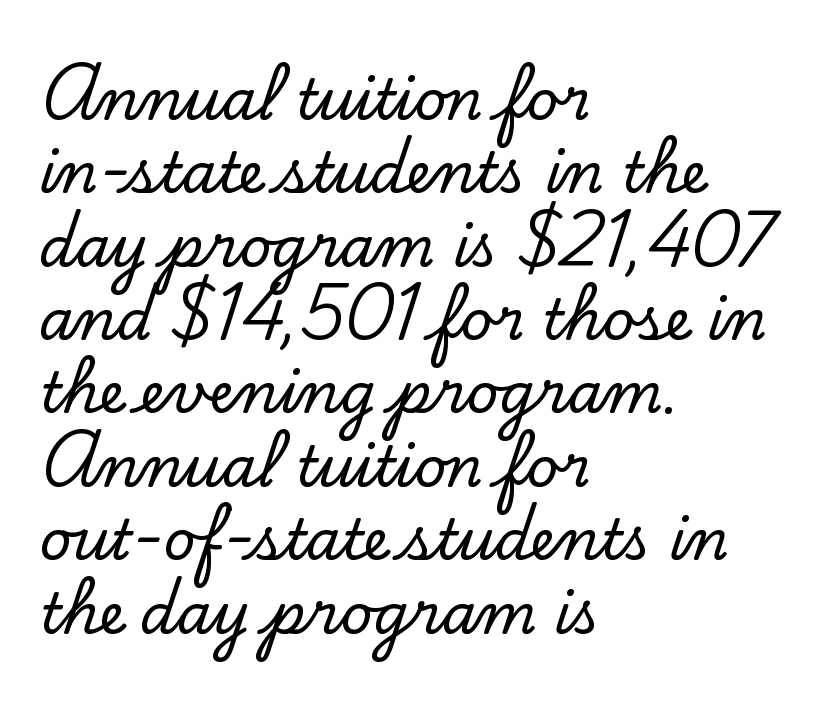
The image shows 56 px serif type; set left-aligned, normal line spacing (1.31x), normal letter spacing, not underlined; low stroke contrast and a small x-height.
